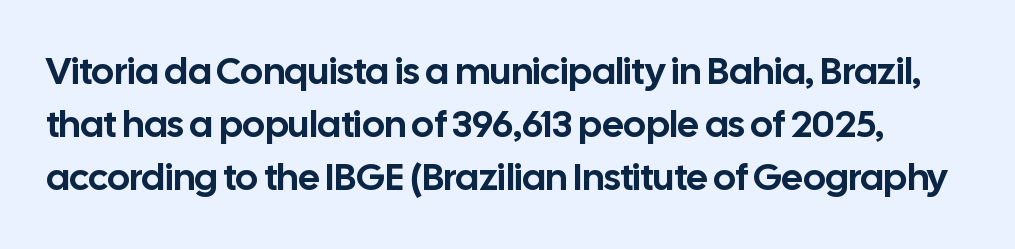
Q: Is the text italic (slanted)? A: No, it is upright.
Q: Is the typeface a serif or a sans-serif typeface? A: Sans-serif.
Q: Is the text underlined? A: No.
Q: Is the spacing between letters normal or unusually wide? A: Normal.
Q: Is the spacing between lines tight, normal or loose? A: Normal.
Q: Width (condensed, normal, or wide)? A: Normal.
Q: Stroke contrast? A: Low.
Q: x-height? A: Medium.
Q: Monospaced? A: No.
